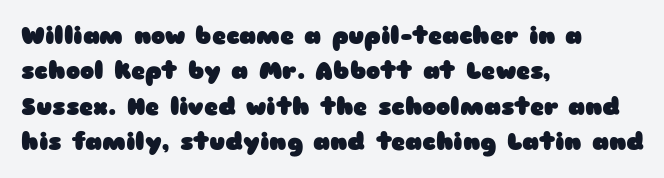
The image shows 24 px bold type, upright; set left-aligned, normal line spacing (1.47x), normal letter spacing, not underlined.
